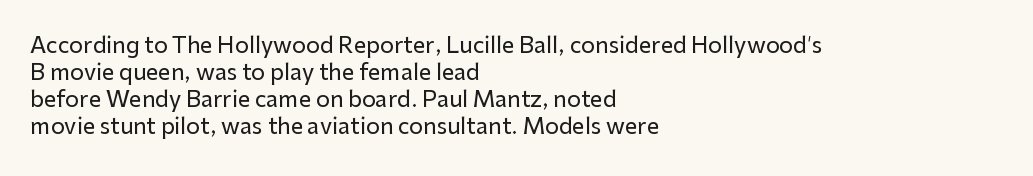
Q: Is the text italic (slanted)? A: No, it is upright.
Q: Is the text underlined? A: No.
Q: How is the paragraph aligned? A: Left-aligned.
Q: Is the spacing between letters normal or unusually wide? A: Normal.
